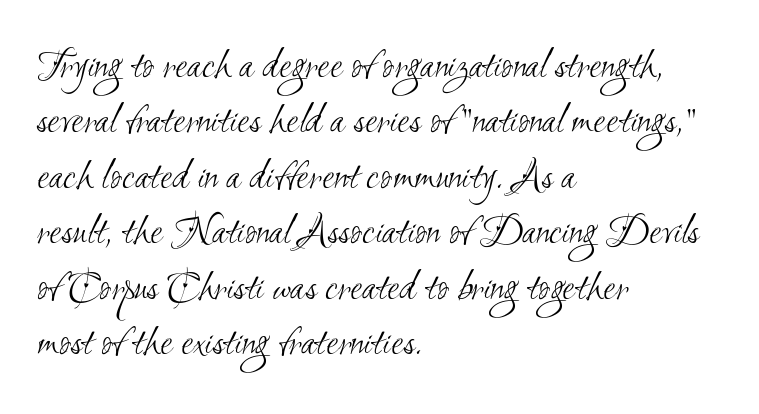
The area under the type is left untouched. Every row of glyphs begins at an identical x-position on the left. These lines are composed in type without serifs. Do the characters align in a grid? No, the font is proportional.
